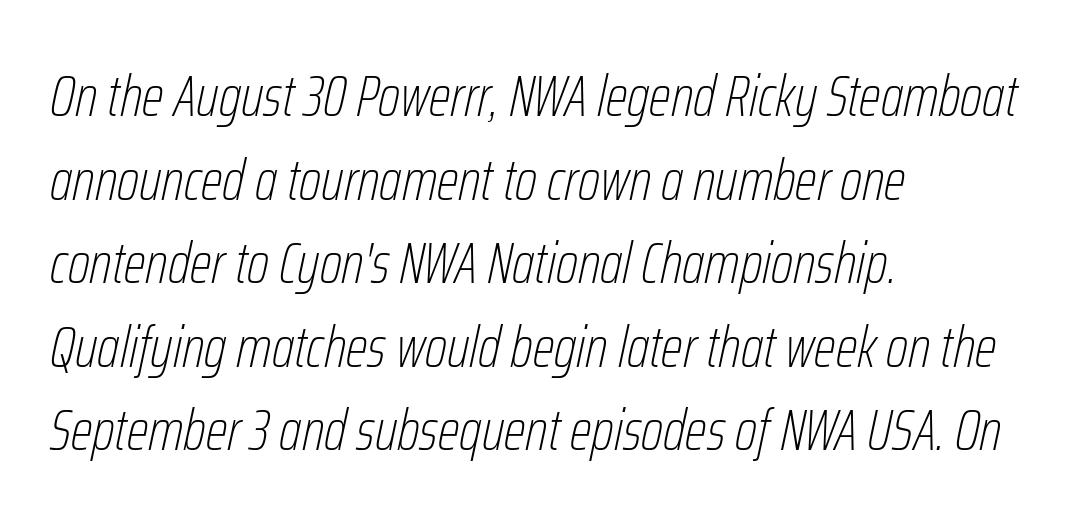
The image shows 58 px thin, condensed type, italic (leaning right); set left-aligned, normal line spacing (1.44x), normal letter spacing, not underlined; low stroke contrast and a medium x-height.
